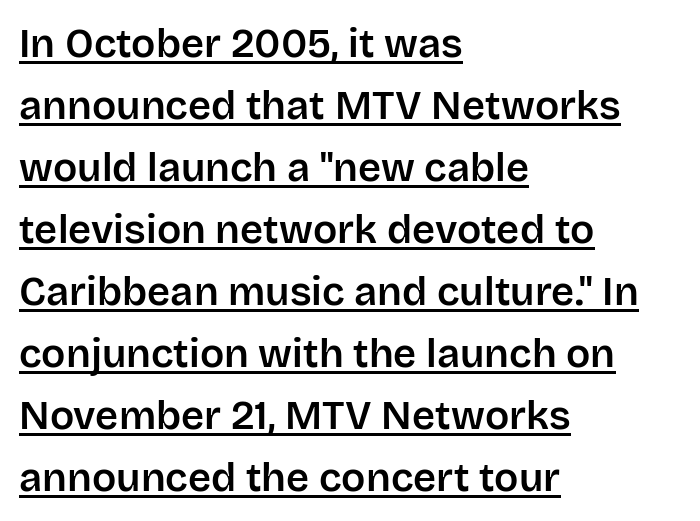
The image shows 40 px sans-serif type, upright; set left-aligned, normal line spacing (1.55x), normal letter spacing, underlined; low stroke contrast and a large x-height.
